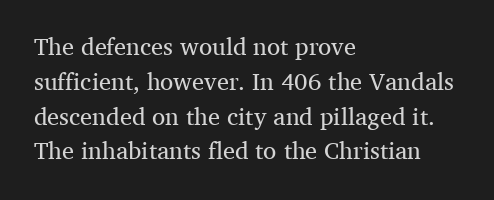
Q: Is the text bold? A: No.
Q: Is the text italic (slanted)? A: No, it is upright.
Q: Is the text underlined? A: No.
Q: How is the paragraph aligned? A: Left-aligned.
Q: Is the spacing between letters normal or unusually wide? A: Normal.
Q: Is the spacing between lines tight, normal or loose? A: Normal.
